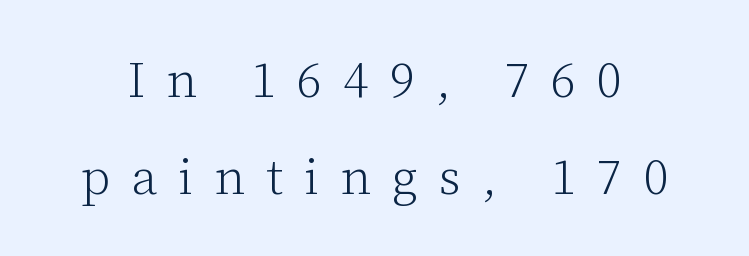
The zone under the glyphs is completely vacant. Typographically, this falls in the serif category. Interline gaps are noticeably wide in this sample. The letters stand upright; this is a roman face. The face used here is proportionally spaced, like ordinary book or web type. Is the letter spacing exaggerated? Yes — the characters are pushed far apart.
